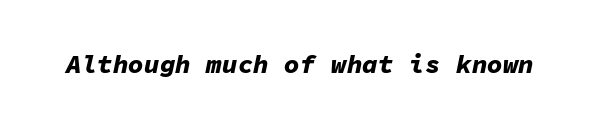
This is oblique type, the kind used for emphasis or titles. The face used here is rendered with its standard letterfit. Caption: bold face, heavy strokes. Only glyphs here, with clear space below each row.
